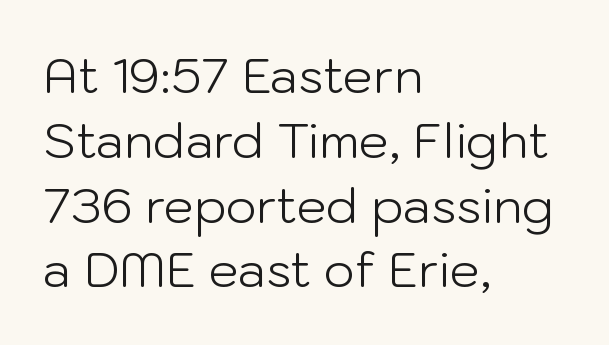
The image shows 48 px light sans-serif type, upright; set left-aligned, normal line spacing (1.35x), normal letter spacing, not underlined; low stroke contrast and a medium x-height.
